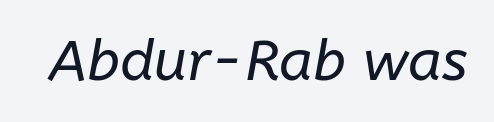
{"italic": "yes", "lean": "right", "slant_degrees": 10, "bold": "no", "weight": "regular", "width": "normal", "stroke_contrast": "low", "x_height": "medium", "monospaced": "no", "underline": "no", "letter_spacing": "normal", "letter_spacing_em": 0.0, "glyph_px": 57}
